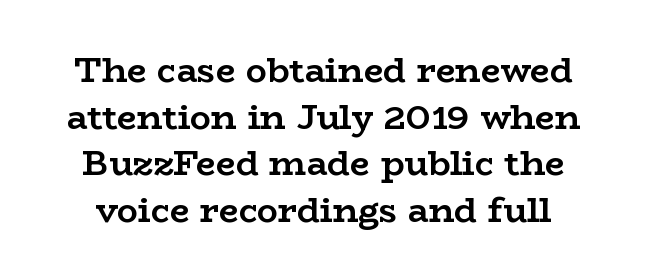
The face used here is proportionally spaced, like ordinary book or web type. This sample uses a serif face. Check the space under the baseline: it is left empty. The font is running at its bold setting. Every stem runs plumb, perpendicular to the baseline.
